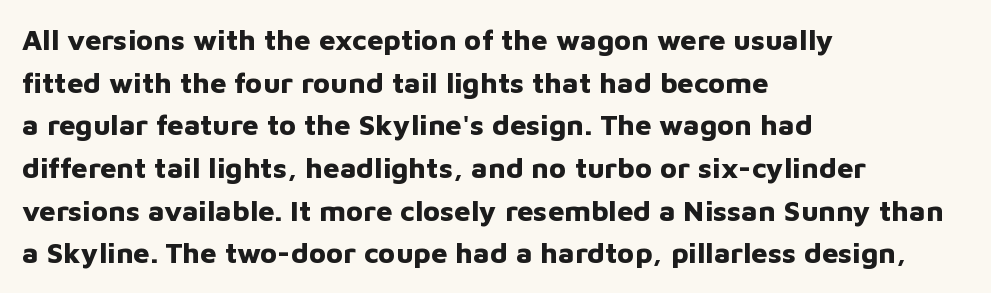
Spacing verdict: proportional, widths tailored to each character. Check where the strokes stop: nothing finishes them off — pure sans. Which margin do the lines hug? The left one — the right edge is uneven. The face used here has the dense, thick strokes of a bold.
